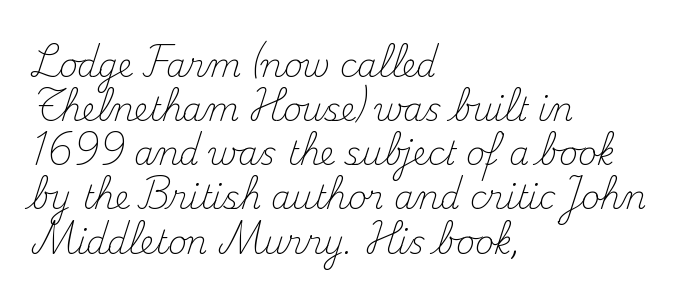
{"serif": "yes", "bold": "no", "weight": "light", "width": "normal", "stroke_contrast": "medium", "x_height": "small", "monospaced": "no", "underline": "no", "align": "left", "line_spacing": "normal", "line_spacing_ratio": 1.38, "letter_spacing": "normal", "letter_spacing_em": 0.0, "glyph_px": 32}
